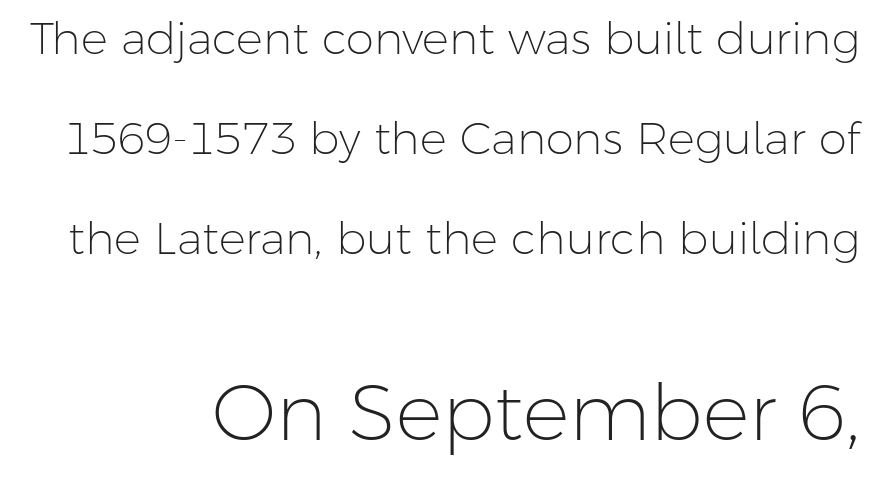
{"serif": "no", "italic": "no", "bold": "no", "weight": "light", "width": "normal", "stroke_contrast": "low", "x_height": "medium", "monospaced": "no", "underline": "no", "align": "right", "line_spacing": "loose", "line_spacing_ratio": 2.22, "letter_spacing": "normal", "letter_spacing_em": 0.0, "larger_block": "second", "size_ratio": 1.73, "glyph_px": 78}
